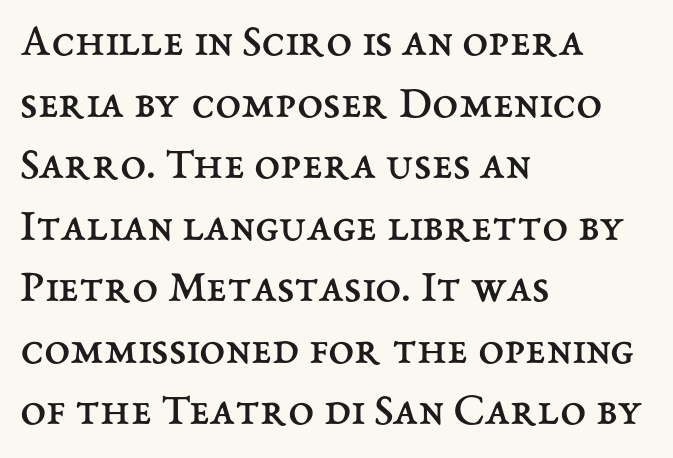
{"italic": "no", "bold": "no", "weight": "regular", "width": "normal", "stroke_contrast": "medium", "x_height": "medium", "monospaced": "no", "underline": "no", "align": "left", "line_spacing": "normal", "line_spacing_ratio": 1.31, "letter_spacing": "normal", "letter_spacing_em": 0.0, "glyph_px": 47}
